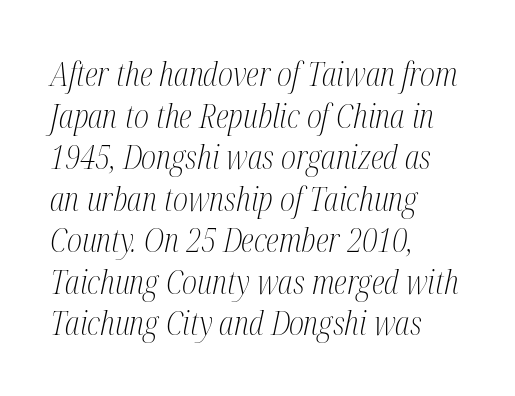
Q: Is the text bold? A: No.
Q: Is the text italic (slanted)? A: Yes, it leans right by about 12 degrees.
Q: Is the typeface a serif or a sans-serif typeface? A: Serif.
Q: Is the text underlined? A: No.
Q: How is the paragraph aligned? A: Left-aligned.
Q: Is the spacing between letters normal or unusually wide? A: Normal.
Q: Is the spacing between lines tight, normal or loose? A: Normal.
Q: Width (condensed, normal, or wide)? A: Condensed.
Q: Stroke contrast? A: Medium.
Q: x-height? A: Medium.
Q: Monospaced? A: No.
